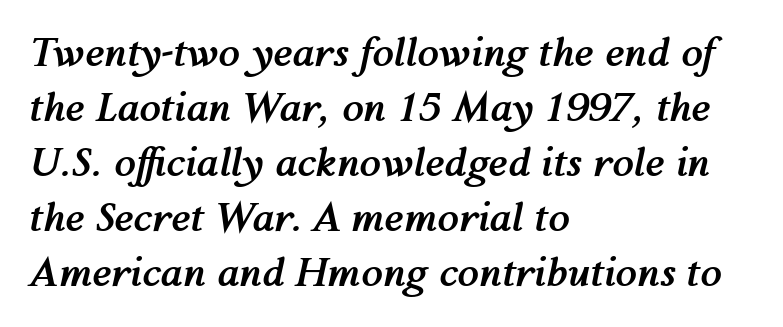
{"italic": "yes", "lean": "right", "slant_degrees": 12, "bold": "yes", "weight": "semibold", "width": "normal", "stroke_contrast": "medium", "x_height": "medium", "monospaced": "no", "underline": "no", "align": "left", "line_spacing": "normal", "line_spacing_ratio": 1.41, "letter_spacing": "normal", "letter_spacing_em": 0.0, "glyph_px": 39}
